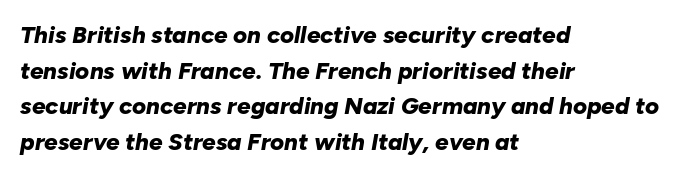
The rendering applies a slant to the glyphs. Beneath every word, the page is bare. Chunky letters — that's bold for sure. Default kerning and tracking; the words read as compact shapes. Reading down the column, the eye jumps a familiar distance to each next line.
